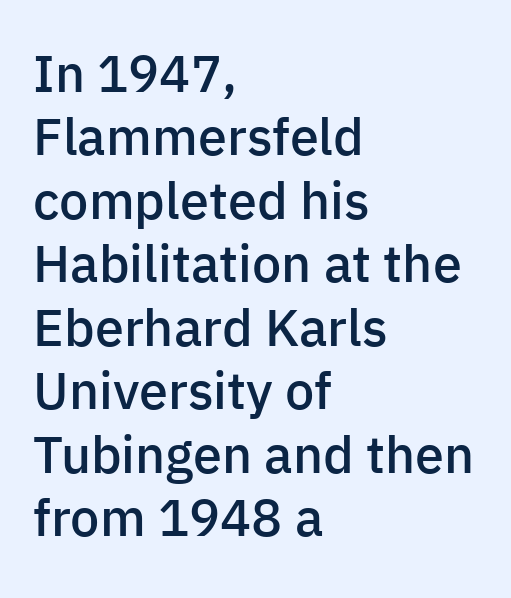
The face used here is a semibold: visibly heavier than regular, lighter than bold. Observe the ordinary spacing: letters are neighbours, not strangers. Spacing verdict: proportional, widths tailored to each character. The text block is weighted toward the left margin, trailing off unevenly rightward.
